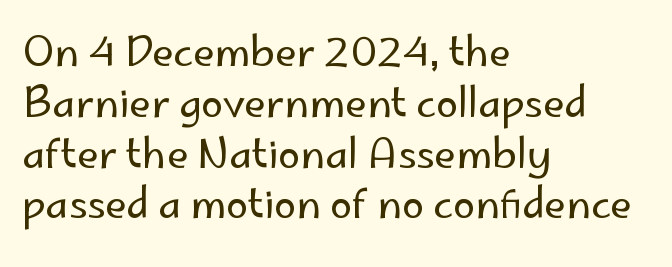
The image shows 40 px regular-weight sans-serif type, upright; set left-aligned, normal line spacing (1.27x), normal letter spacing, not underlined; low stroke contrast and a small x-height.
